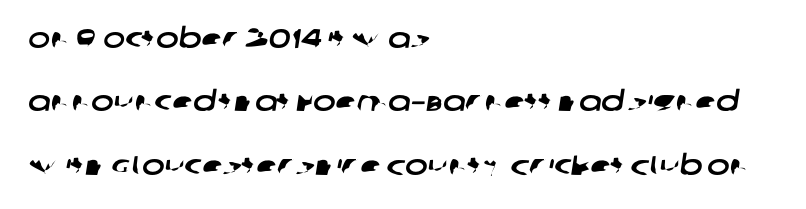
Q: Is the text underlined? A: No.
Q: How is the paragraph aligned? A: Left-aligned.
Q: Is the spacing between letters normal or unusually wide? A: Normal.
Q: Is the spacing between lines tight, normal or loose? A: Loose.
